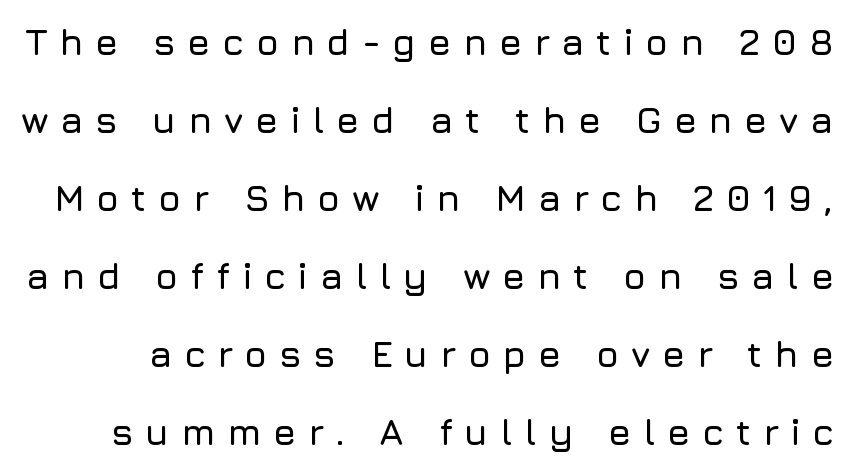
The image shows 37 px sans-serif type, upright; set loose line spacing (2.11x), unusually wide letter spacing (+0.31 em), not underlined; low stroke contrast and a medium x-height.
